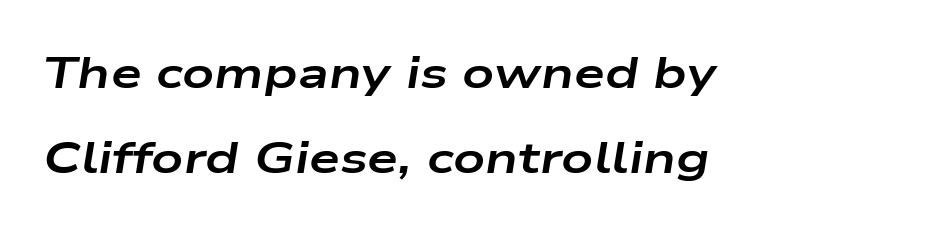
{"italic": "yes", "lean": "right", "slant_degrees": 9, "bold": "yes", "weight": "bold", "width": "wide", "stroke_contrast": "low", "x_height": "medium", "monospaced": "no", "underline": "no", "align": "left", "line_spacing": "loose", "line_spacing_ratio": 1.94, "letter_spacing": "normal", "letter_spacing_em": 0.0, "glyph_px": 44}
